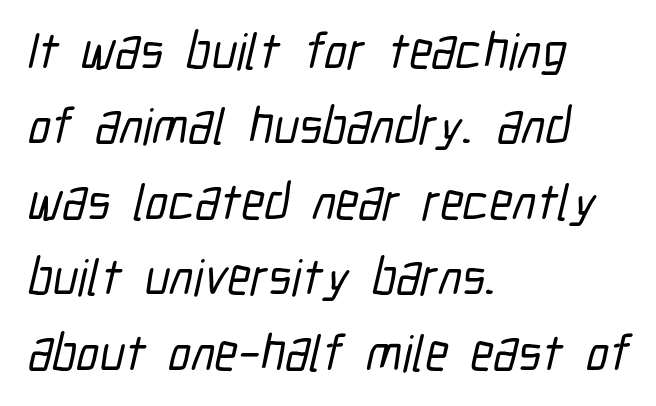
Q: Is the typeface a serif or a sans-serif typeface? A: Sans-serif.
Q: Is the text underlined? A: No.
Q: How is the paragraph aligned? A: Left-aligned.
Q: Is the spacing between letters normal or unusually wide? A: Normal.
Q: Is the spacing between lines tight, normal or loose? A: Normal.
Q: Width (condensed, normal, or wide)? A: Condensed.
Q: Stroke contrast? A: Low.
Q: x-height? A: Medium.
Q: Monospaced? A: No.
